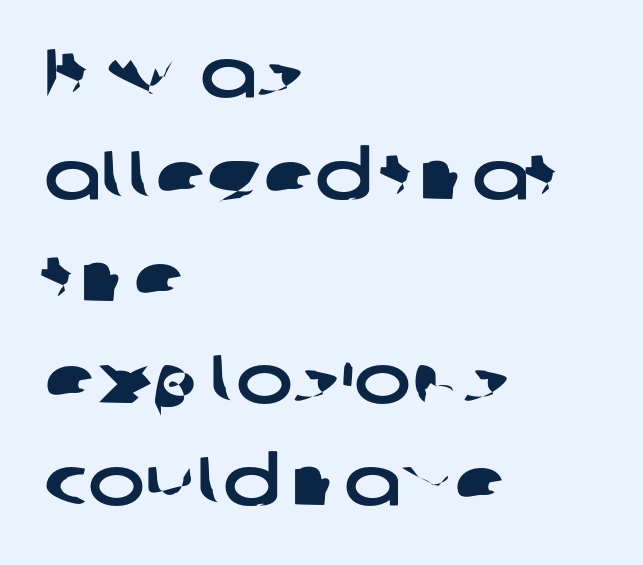
The image shows 68 px wide sans-serif type; set left-aligned, normal line spacing (1.5x), normal letter spacing, not underlined; low stroke contrast and a medium x-height.
